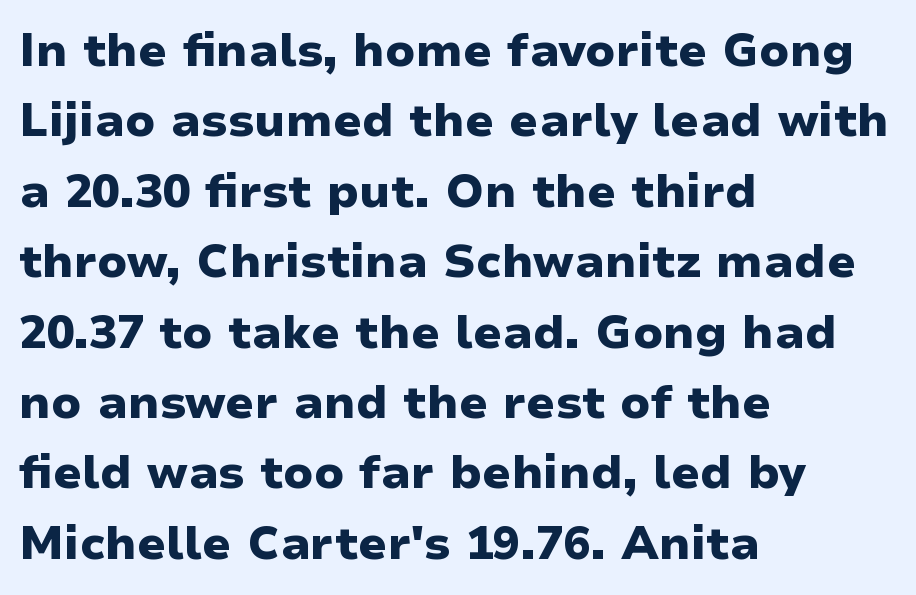
The image shows 46 px heavy, wide sans-serif type, upright; set left-aligned, normal line spacing (1.53x), normal letter spacing, not underlined; low stroke contrast and a medium x-height.
